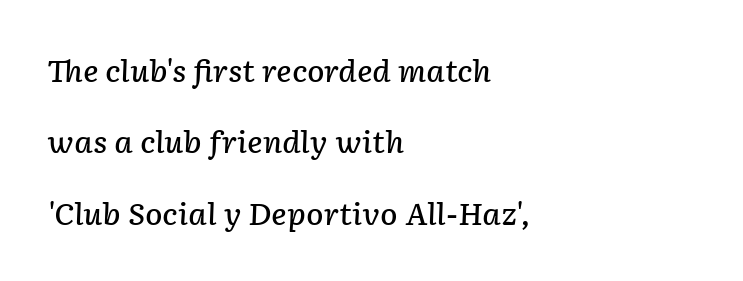
Italic? Definitely — the glyphs are oblique. Letters rest on an invisible, unmarked baseline. The lines are quadded left. Does the weight exceed regular? Yes, but only to semibold. The type is set solid horizontally, with unmodified tracking. The space between consecutive lines is lavish.
